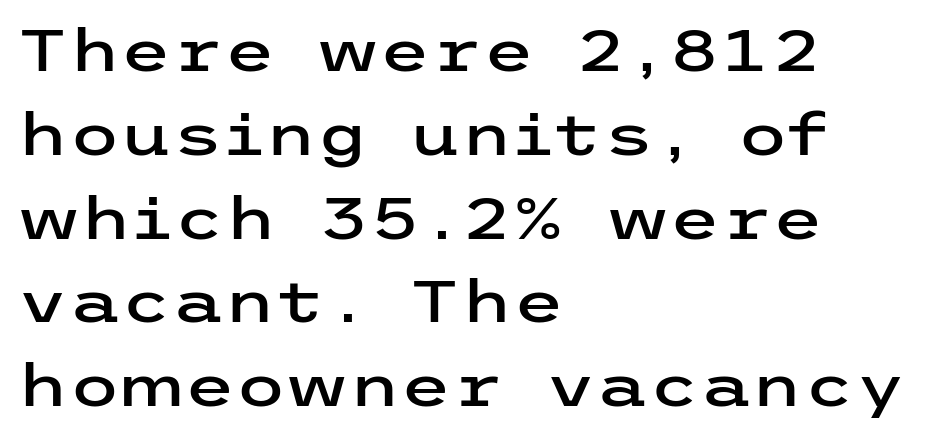
{"serif": "no", "italic": "no", "width": "wide", "stroke_contrast": "low", "x_height": "medium", "underline": "no", "align": "left", "line_spacing": "normal", "line_spacing_ratio": 1.42, "letter_spacing": "normal", "letter_spacing_em": 0.0, "glyph_px": 59}
